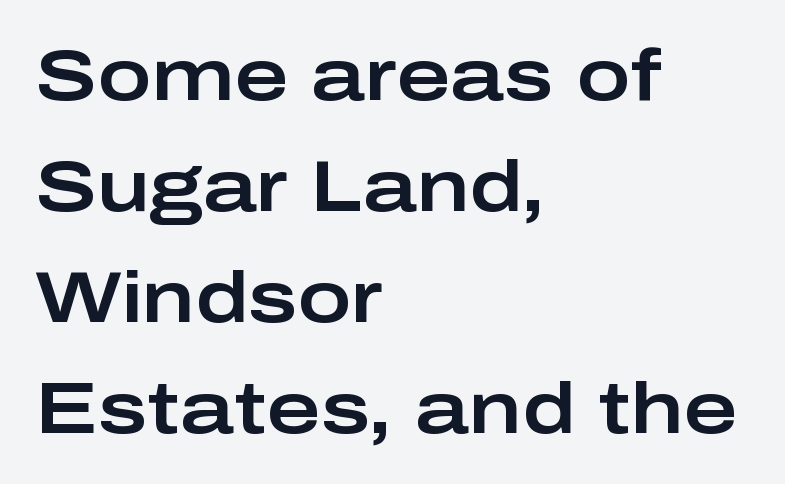
The image shows 73 px wide sans-serif type, upright; set left-aligned, normal line spacing (1.52x), normal letter spacing, not underlined; low stroke contrast and a medium x-height.
